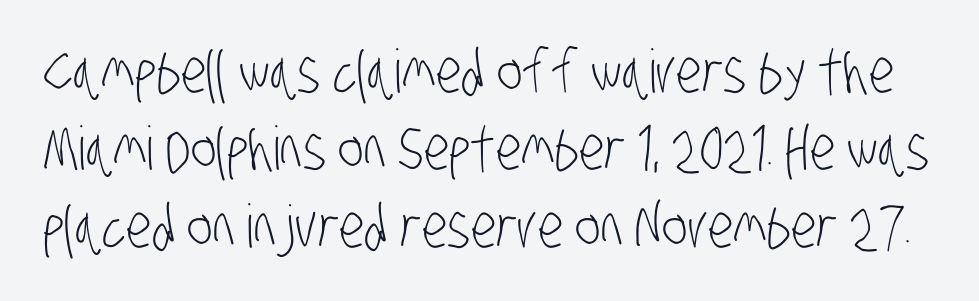
The image shows 60 px light, condensed sans-serif type; set normal line spacing (1.29x), normal letter spacing, not underlined; low stroke contrast and a large x-height.
